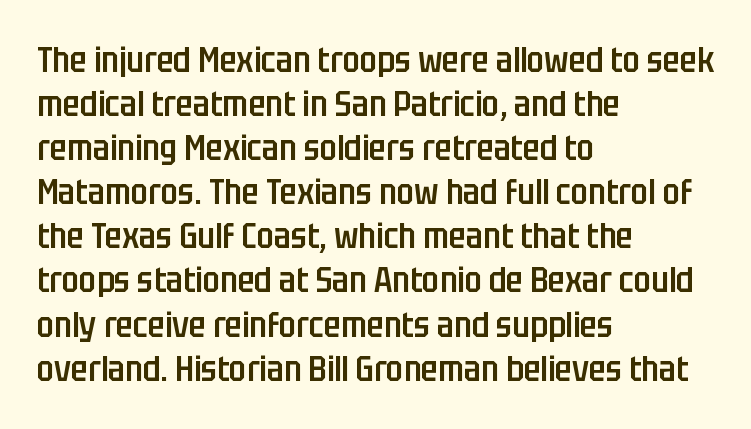
{"serif": "no", "italic": "no", "bold": "semi", "weight": "semibold", "width": "condensed", "stroke_contrast": "low", "x_height": "large", "monospaced": "no", "underline": "no", "align": "left", "line_spacing": "normal", "line_spacing_ratio": 1.26, "letter_spacing": "normal", "letter_spacing_em": 0.0, "glyph_px": 35}
